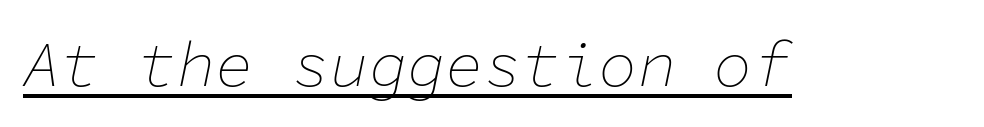
{"italic": "yes", "lean": "right", "slant_degrees": 11, "bold": "no", "weight": "thin", "width": "normal", "stroke_contrast": "low", "x_height": "medium", "monospaced": "yes", "underline": "yes", "letter_spacing": "normal", "letter_spacing_em": 0.0, "glyph_px": 64}
